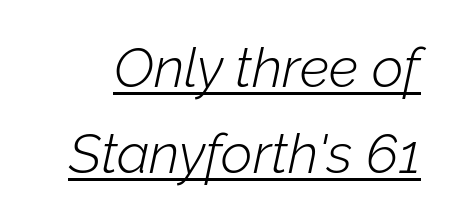
Vertical stems look standard width or narrower in stroke. The whole block is typeset with a tilt. Summary of vertical rhythm: regular, with standard interline spacing. No extra tracking has been applied to these lines. A baseline rule has been typeset under these characters. Is this a fixed-width face? No — the glyphs have proportional, varying widths.
